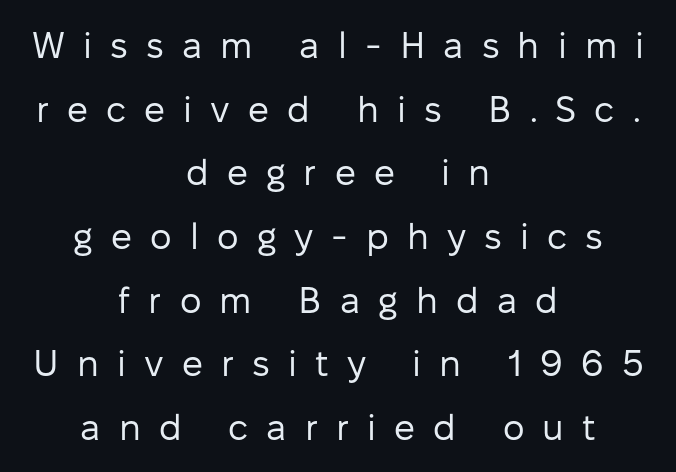
The image shows 37 px regular-weight sans-serif type, upright; set centered, line spacing 1.72x, unusually wide letter spacing (+0.49 em), not underlined; low stroke contrast and a medium x-height.
